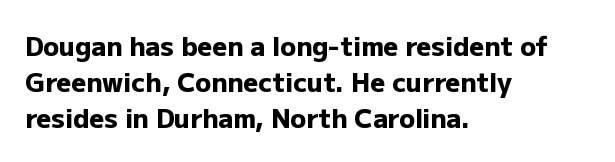
Q: Is the text bold? A: Yes.
Q: Is the text italic (slanted)? A: No, it is upright.
Q: Is the text underlined? A: No.
Q: How is the paragraph aligned? A: Left-aligned.
Q: Is the spacing between letters normal or unusually wide? A: Normal.
Q: Is the spacing between lines tight, normal or loose? A: Normal.
